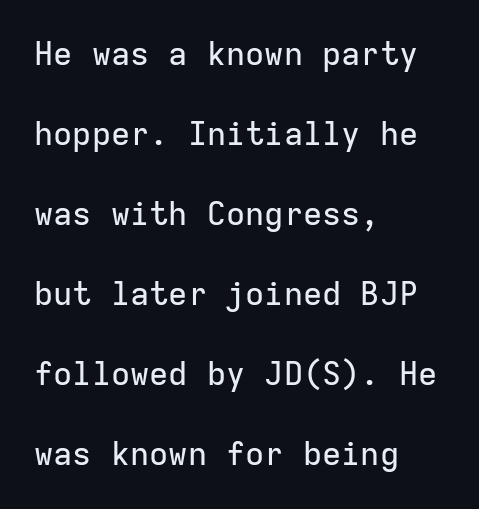
I'd call this a sans setting — the letters go barefoot. Beneath every word, the page is bare. Compared with typical body copy, the letter spacing here is the same. The type sits square on the baseline with zero lean.
